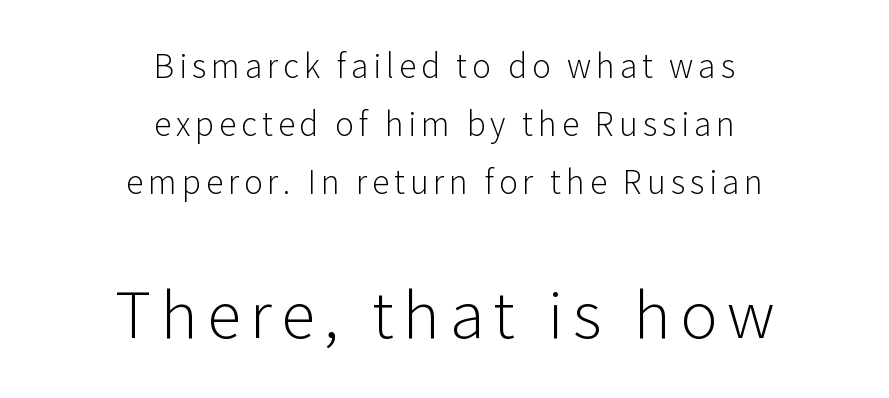
{"serif": "no", "italic": "no", "bold": "no", "weight": "light", "width": "normal", "stroke_contrast": "low", "x_height": "medium", "monospaced": "no", "underline": "no", "align": "center", "line_spacing_ratio": 1.81, "larger_block": "second", "size_ratio": 1.97, "glyph_px": 63}
